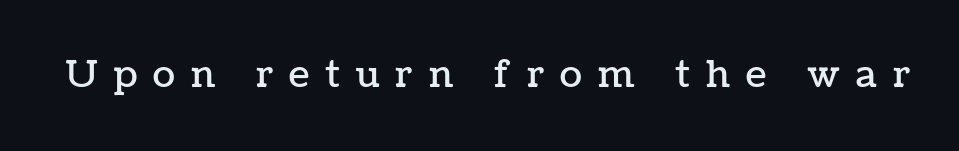
Tall strokes in this sample are plumb rather than angled. These lines are rendered in a variable-pitch font. Loose tracking; the words dissolve into strings of separated letters. Lines of text with bare space underneath.
